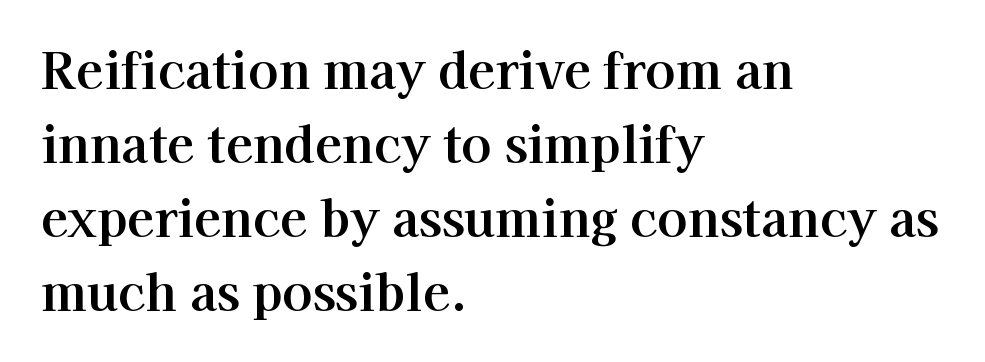
The image shows 50 px serif type, upright; set left-aligned, normal line spacing (1.48x), normal letter spacing, not underlined; high stroke contrast and a medium x-height.
